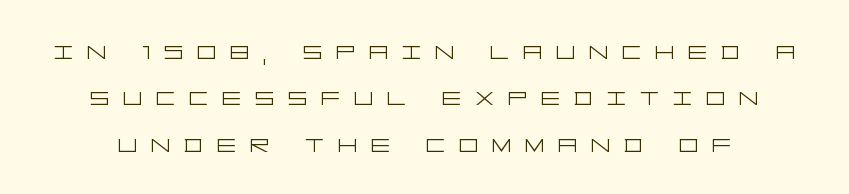
Q: Is the text bold? A: No.
Q: Is the text italic (slanted)? A: No, it is upright.
Q: Is the typeface a serif or a sans-serif typeface? A: Sans-serif.
Q: Is the text underlined? A: No.
Q: Is the spacing between letters normal or unusually wide? A: Unusually wide.
Q: Is the spacing between lines tight, normal or loose? A: Normal.
Q: Width (condensed, normal, or wide)? A: Wide.
Q: Stroke contrast? A: Low.
Q: x-height? A: Large.
